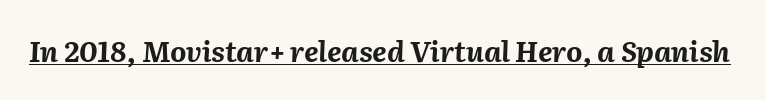
Q: Is the text bold? A: Yes.
Q: Is the text italic (slanted)? A: Yes, it leans right by about 2 degrees.
Q: Is the text underlined? A: Yes.
Q: Is the spacing between letters normal or unusually wide? A: Normal.
Q: Width (condensed, normal, or wide)? A: Normal.
Q: Stroke contrast? A: Medium.
Q: x-height? A: Medium.
Q: Monospaced? A: No.
